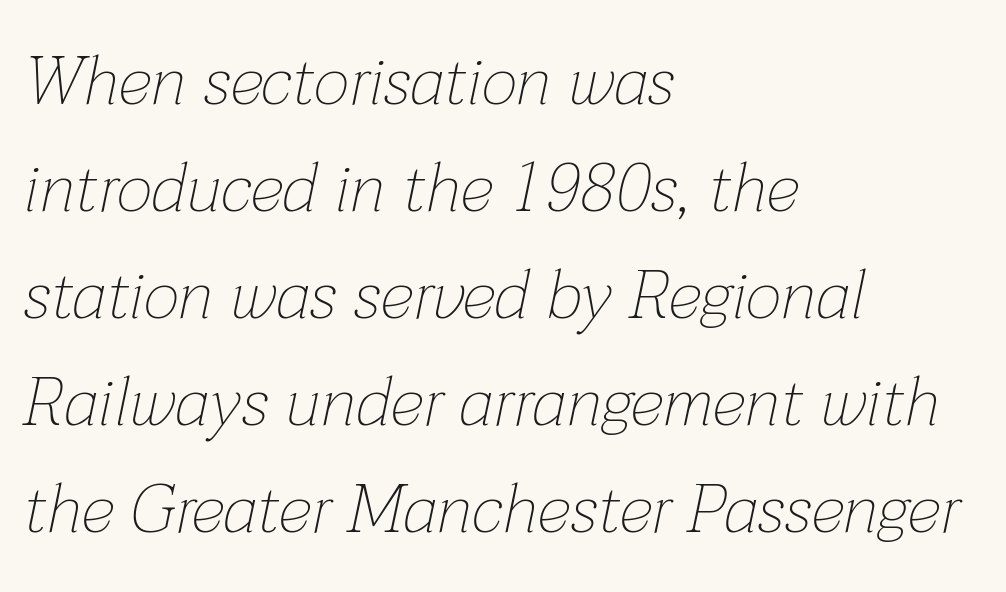
The image shows 69 px thin type, italic (leaning right); set left-aligned, normal line spacing (1.55x), normal letter spacing, not underlined; low stroke contrast and a medium x-height.
